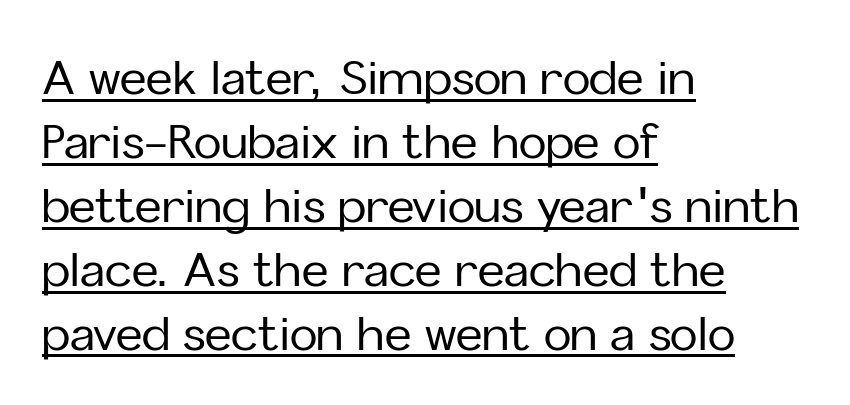
Letter spacing: default. Here the designer chose a conventional face with non-uniform glyph widths. Each line of the rendering has a horizontal stroke beneath the glyphs. Posture: upright roman.
